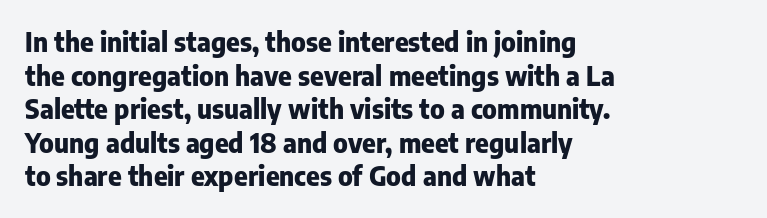
Q: Is the text bold? A: Yes.
Q: Is the text italic (slanted)? A: No, it is upright.
Q: Is the text underlined? A: No.
Q: How is the paragraph aligned? A: Left-aligned.
Q: Is the spacing between letters normal or unusually wide? A: Normal.
Q: Is the spacing between lines tight, normal or loose? A: Normal.
